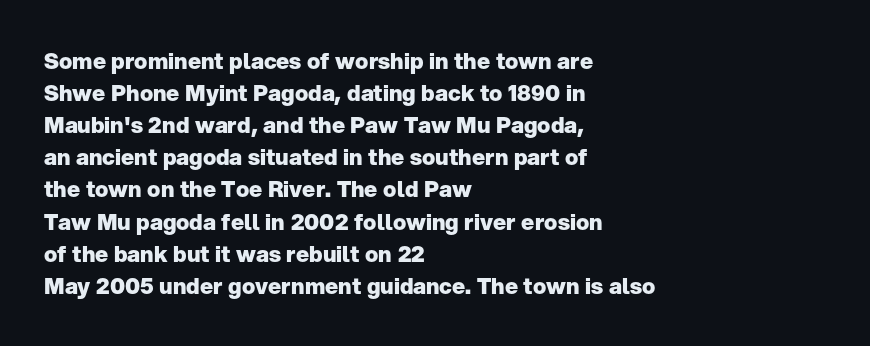
These lines were composed using upright roman letters. Bare-footed words on every line. The vertical gap from one line to the next is medium. Leftover space on each line is placed entirely after the last word. The line texture is even and compact thanks to regular tracking.
